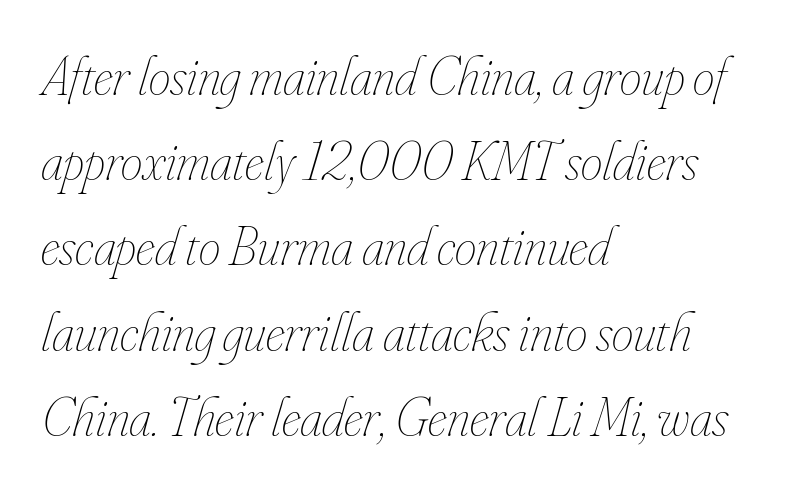
{"italic": "yes", "lean": "right", "slant_degrees": 16, "bold": "no", "weight": "thin", "width": "condensed", "stroke_contrast": "low", "x_height": "small", "monospaced": "no", "underline": "no", "align": "left", "line_spacing": "normal", "line_spacing_ratio": 1.55, "letter_spacing": "normal", "letter_spacing_em": 0.0, "glyph_px": 55}
